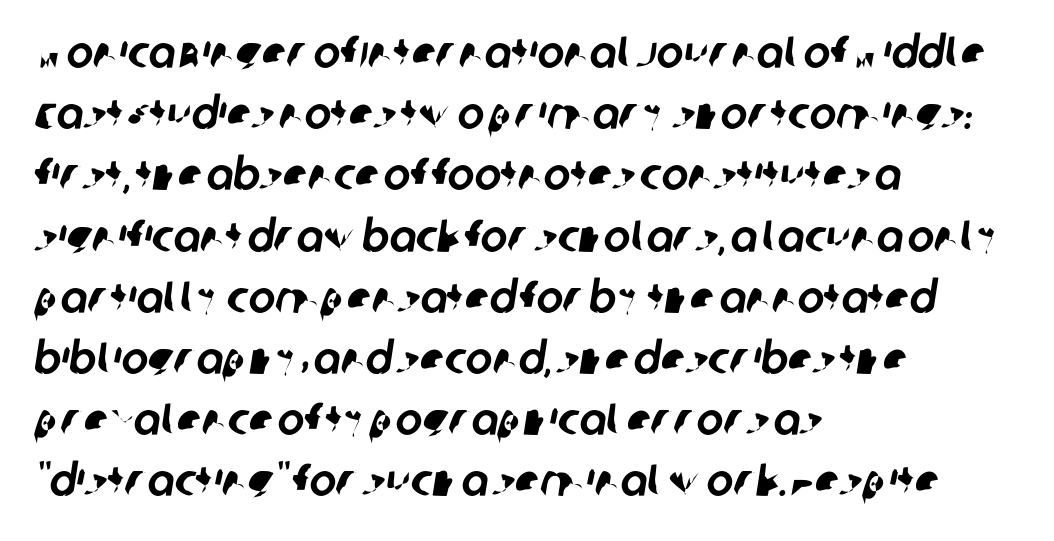
{"serif": "no", "width": "normal", "stroke_contrast": "low", "x_height": "large", "monospaced": "no", "underline": "no", "align": "left", "line_spacing": "normal", "line_spacing_ratio": 1.36, "letter_spacing": "normal", "letter_spacing_em": 0.0, "glyph_px": 45}
